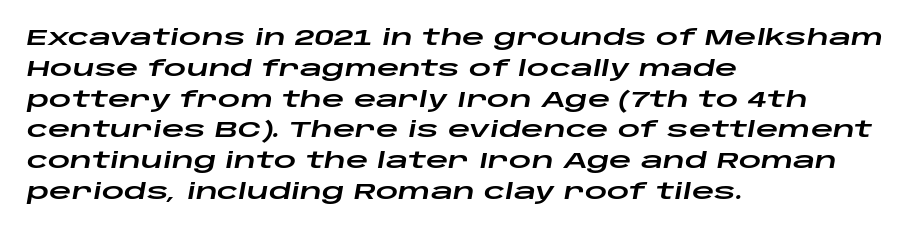
The image shows 22 px text type, italic (leaning right); set left-aligned, normal line spacing (1.4x), normal letter spacing, not underlined.
